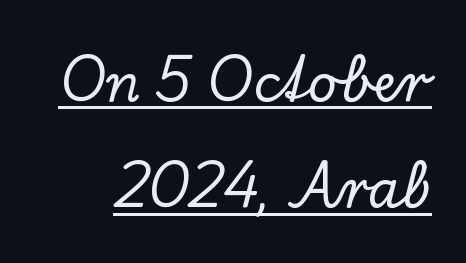
Q: Is the text italic (slanted)? A: Yes.
Q: Is the typeface a serif or a sans-serif typeface? A: Serif.
Q: Is the text underlined? A: Yes.
Q: Is the spacing between letters normal or unusually wide? A: Normal.
Q: Is the spacing between lines tight, normal or loose? A: Loose.
Q: Width (condensed, normal, or wide)? A: Normal.
Q: Stroke contrast? A: Low.
Q: x-height? A: Small.
Q: Monospaced? A: No.
